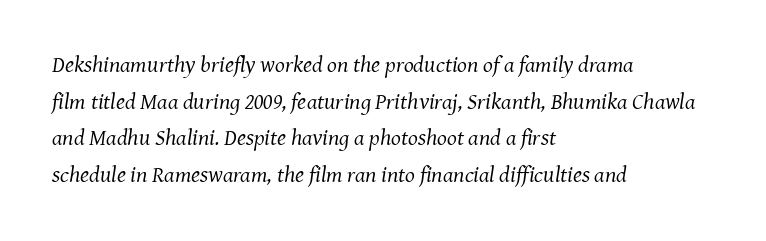
The strip under each line holds only bare page. The ragged edge is on the right, which tells us the setting is flush left. Weight: regular or lighter. Look at the tracking — it's just the regular setting, nothing added. What's the leading like? Ordinary, nothing unusual. Designer's note — italics engaged.
